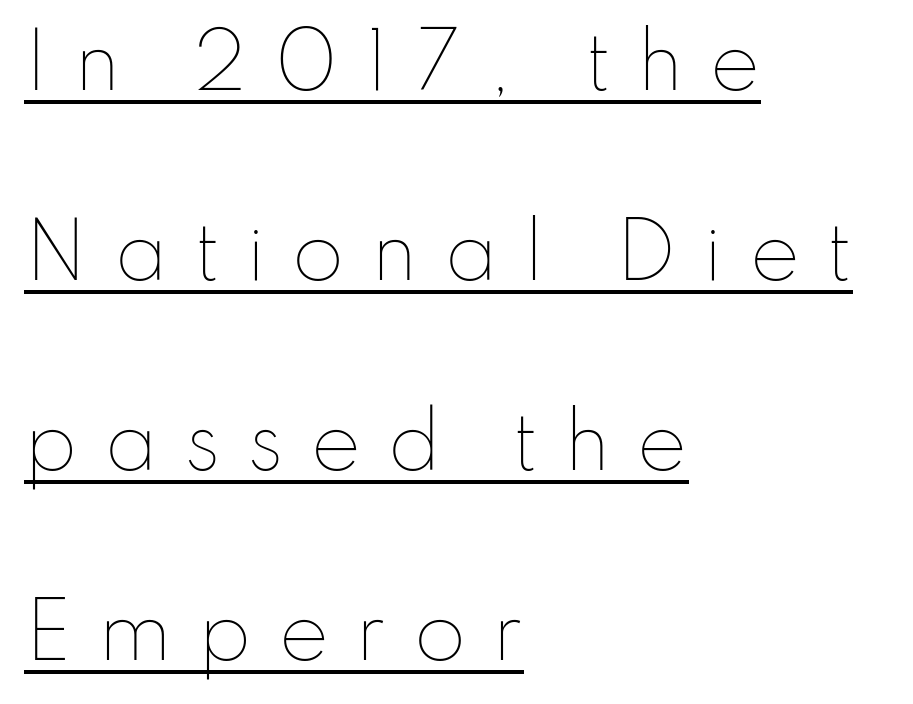
The image shows 76 px thin type, upright; set left-aligned, loose line spacing (2.5x), unusually wide letter spacing (+0.34 em), underlined; low stroke contrast and a small x-height.
